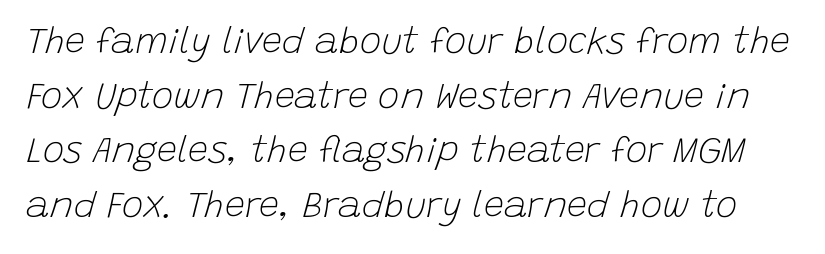
Evenly set lines give the paragraph a standard silhouette. On a weight scale, this lands at 450 or below. This sample uses plain, unmodified letter spacing. Proportional: the letters do not fall into vertical columns.
